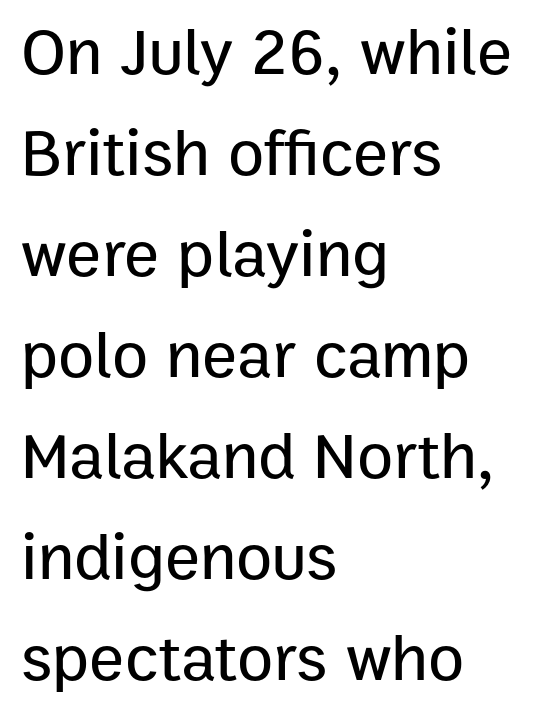
Q: Is the text italic (slanted)? A: No, it is upright.
Q: Is the typeface a serif or a sans-serif typeface? A: Sans-serif.
Q: Is the text underlined? A: No.
Q: How is the paragraph aligned? A: Left-aligned.
Q: Is the spacing between letters normal or unusually wide? A: Normal.
Q: Is the spacing between lines tight, normal or loose? A: Normal.
Q: Width (condensed, normal, or wide)? A: Normal.
Q: Stroke contrast? A: Low.
Q: x-height? A: Medium.
Q: Monospaced? A: No.
